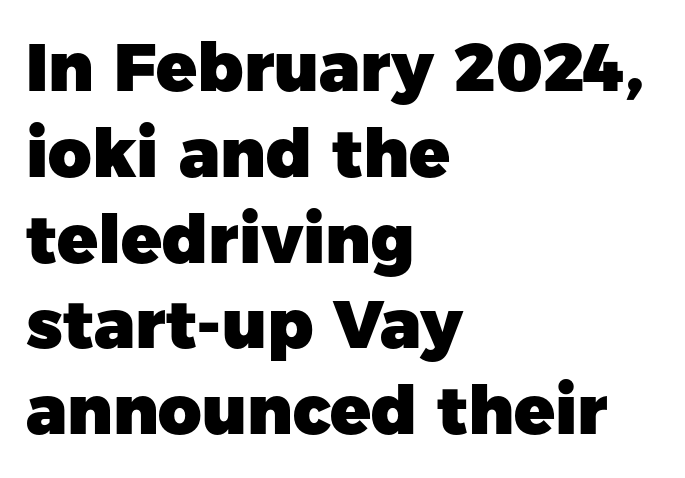
Q: Is the text bold? A: Yes.
Q: Is the text italic (slanted)? A: No, it is upright.
Q: Is the typeface a serif or a sans-serif typeface? A: Sans-serif.
Q: Is the text underlined? A: No.
Q: How is the paragraph aligned? A: Left-aligned.
Q: Is the spacing between letters normal or unusually wide? A: Normal.
Q: Is the spacing between lines tight, normal or loose? A: Normal.
Q: Width (condensed, normal, or wide)? A: Normal.
Q: Stroke contrast? A: Low.
Q: x-height? A: Medium.
Q: Monospaced? A: No.
